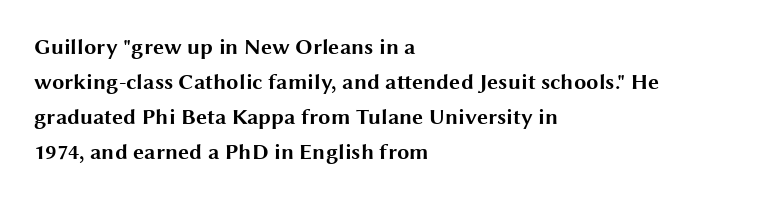
The image shows 22 px bold type, upright; set left-aligned, normal line spacing (1.59x), normal letter spacing, not underlined.
